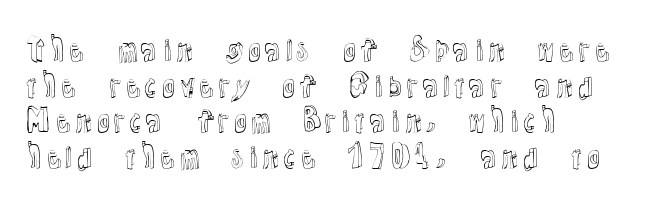
{"italic": "no", "width": "normal", "x_height": "medium", "monospaced": "no", "underline": "no", "align": "left", "line_spacing_ratio": 1.23, "letter_spacing": "normal", "letter_spacing_em": 0.0, "glyph_px": 29}
